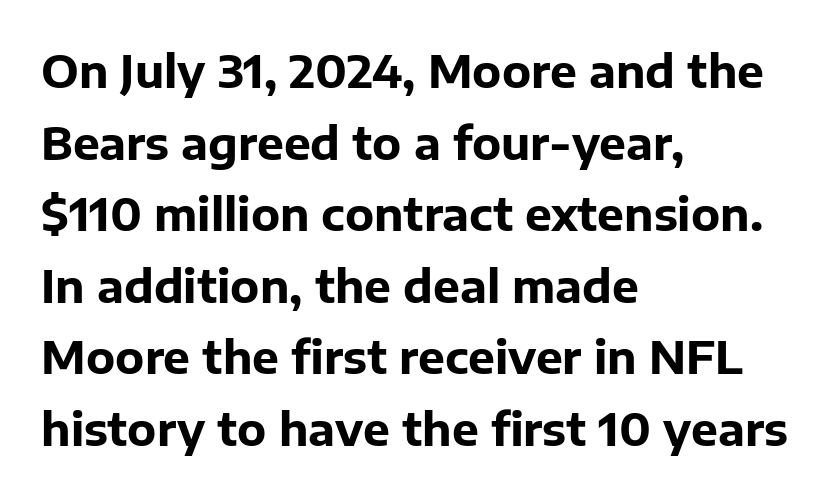
Horizontally, the lines are justified to the leading edge only. Strong, thick strokes mark this as bold type. Nobody drew a line under any word here. No extra tracking has been applied to these lines. Serifs: no, the terminals of the letterforms are clean.
